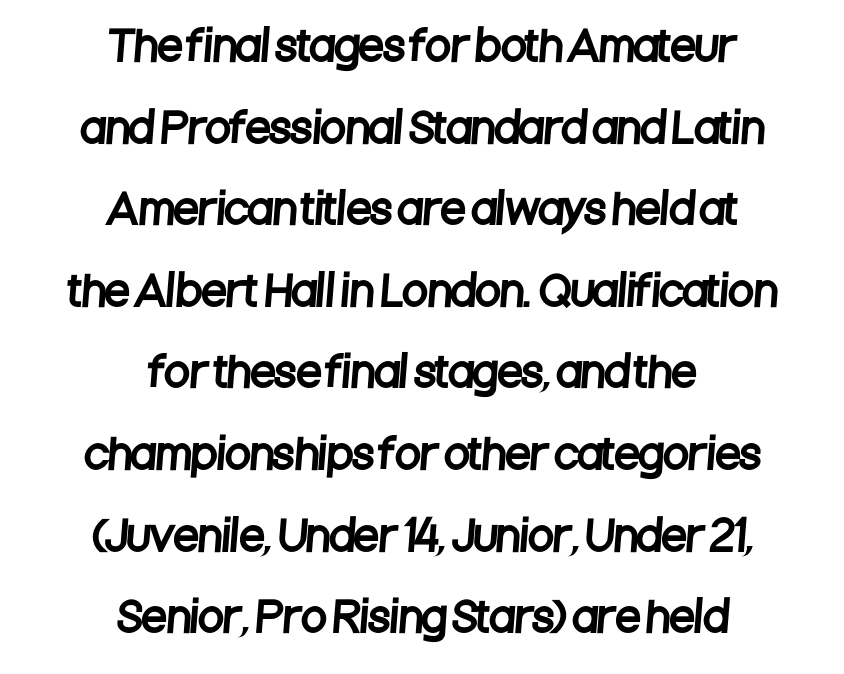
Q: Is the typeface a serif or a sans-serif typeface? A: Sans-serif.
Q: Is the text underlined? A: No.
Q: How is the paragraph aligned? A: Centered.
Q: Is the spacing between letters normal or unusually wide? A: Normal.
Q: Is the spacing between lines tight, normal or loose? A: Loose.
Q: Width (condensed, normal, or wide)? A: Condensed.
Q: Stroke contrast? A: Low.
Q: x-height? A: Large.
Q: Monospaced? A: No.
